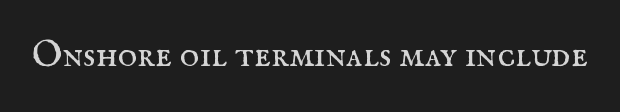
What kind of face is this? One with serifs. Posture: upright roman. Is the stroke heavy? The answer is a plain regular-or-lighter. Tracking here is standard; glyphs follow each other at the usual distance. This sample has the flowing, uneven cadence of proportional lettering. The zone under the glyphs is completely vacant.
